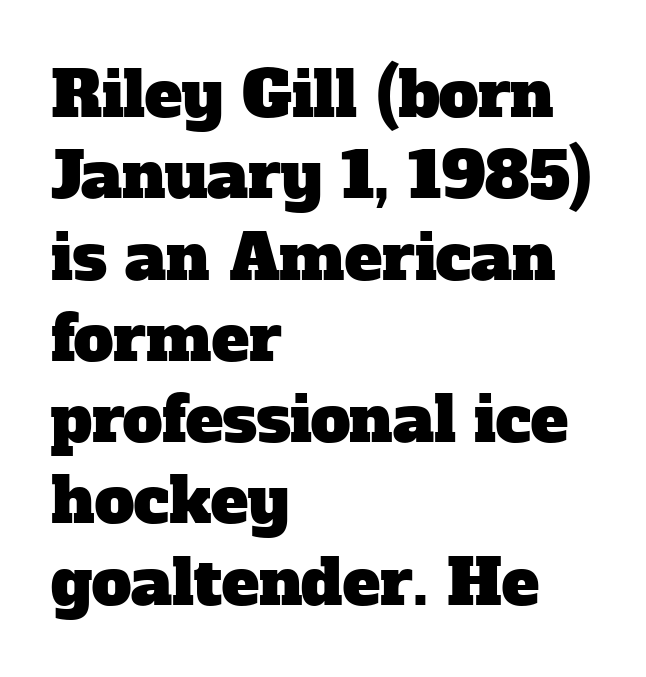
{"serif": "yes", "width": "normal", "stroke_contrast": "low", "x_height": "medium", "monospaced": "no", "underline": "no", "align": "left", "line_spacing": "normal", "line_spacing_ratio": 1.29, "letter_spacing": "normal", "letter_spacing_em": 0.0, "glyph_px": 63}
